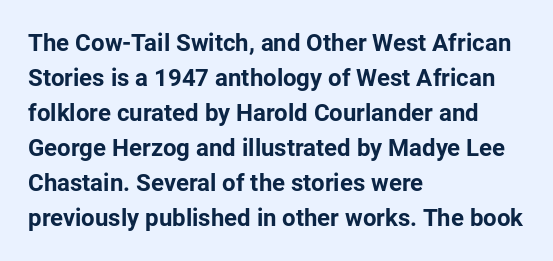
{"italic": "no", "bold": "yes", "underline": "no", "align": "left", "line_spacing": "normal", "line_spacing_ratio": 1.46, "letter_spacing": "normal", "letter_spacing_em": 0.0, "glyph_px": 24}
